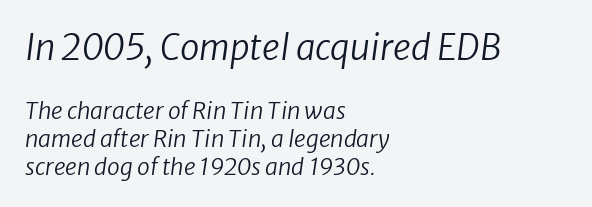
These lines are rendered in a variable-pitch font. The rendering anchors every line to the left-hand side. Does the lettering tilt? It does — this is italic. Plain, unruled lines of type. Is the type heavy? It reads as light-to-regular instead. Characters follow at the spacing the type designer built in.
